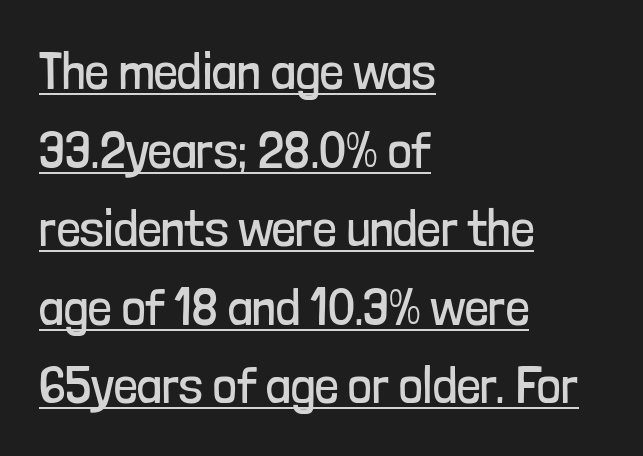
The image shows 52 px regular-weight, condensed sans-serif type, upright; set left-aligned, normal line spacing (1.51x), normal letter spacing, underlined; low stroke contrast and a medium x-height.
